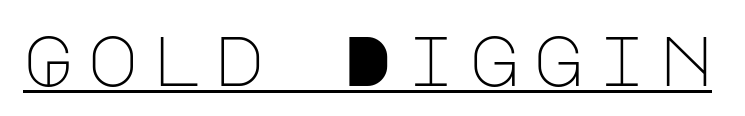
{"serif": "no", "italic": "no", "bold": "no", "weight": "light", "width": "normal", "stroke_contrast": "low", "x_height": "large", "underline": "yes", "glyph_px": 70}
